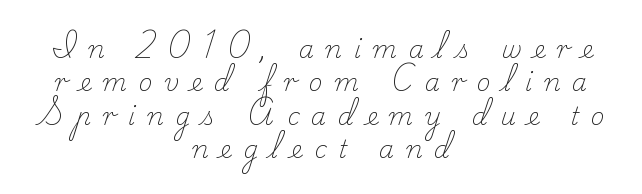
Q: Is the text bold? A: No.
Q: Is the text italic (slanted)? A: Yes.
Q: Is the text underlined? A: No.
Q: How is the paragraph aligned? A: Centered.
Q: Is the spacing between letters normal or unusually wide? A: Unusually wide.
Q: Is the spacing between lines tight, normal or loose? A: Normal.
